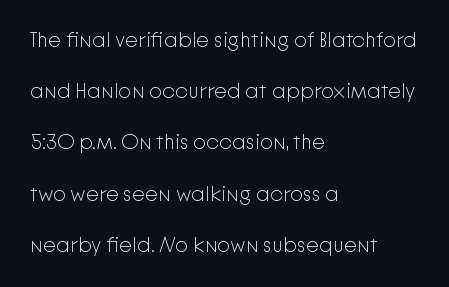
{"italic": "no", "bold": "no", "underline": "no", "align": "left", "line_spacing": "loose", "line_spacing_ratio": 2.44, "letter_spacing": "normal", "letter_spacing_em": 0.0, "glyph_px": 21}
